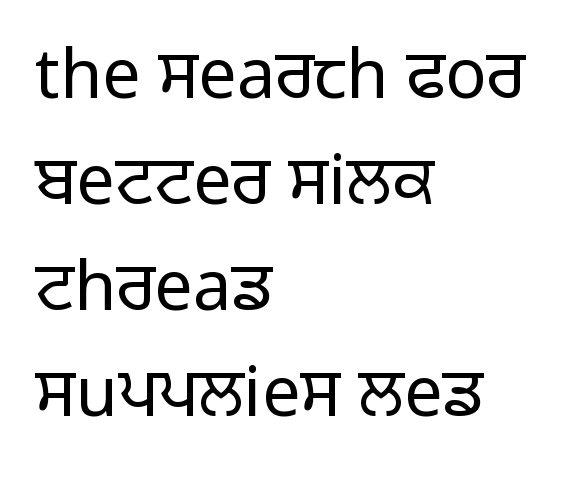
Q: Is the text bold? A: No.
Q: Is the text italic (slanted)? A: No, it is upright.
Q: Is the typeface a serif or a sans-serif typeface? A: Sans-serif.
Q: Is the text underlined? A: No.
Q: How is the paragraph aligned? A: Left-aligned.
Q: Is the spacing between letters normal or unusually wide? A: Normal.
Q: Is the spacing between lines tight, normal or loose? A: Normal.
Q: Width (condensed, normal, or wide)? A: Normal.
Q: Stroke contrast? A: Low.
Q: x-height? A: Medium.
Q: Monospaced? A: No.
